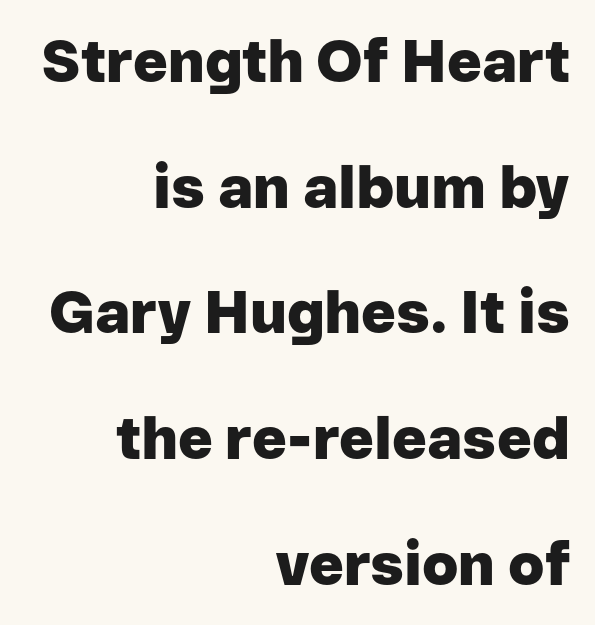
Glance below the letters and you will spot only blank space. Italic? Not at all — the glyphs are vertical. How heavy is the stroke? Heavy — this is a bold. Teacher's note: observe the even right margin — that is flush-right alignment. The face used here is proportionally spaced, like ordinary book or web type. A sans-serif font was chosen for this passage.
